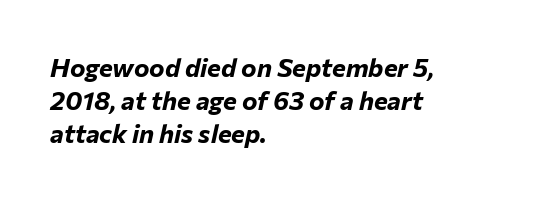
Each row of text sits above clean, open space. Honestly, the letter spacing is just normal — you wouldn't notice it. The text carries the slant typical of an italic or oblique font. The setting favours the left margin, as ordinary paragraphs usually do.
